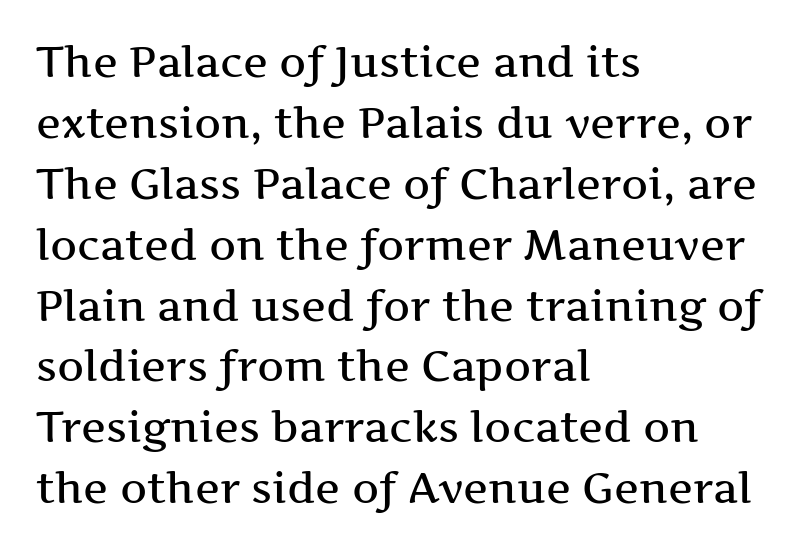
{"serif": "yes", "italic": "no", "width": "wide", "stroke_contrast": "medium", "x_height": "medium", "monospaced": "no", "underline": "no", "align": "left", "line_spacing": "normal", "line_spacing_ratio": 1.45, "letter_spacing": "normal", "letter_spacing_em": 0.0, "glyph_px": 42}
